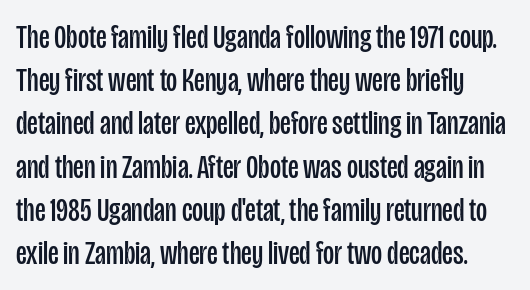
{"serif": "no", "italic": "no", "bold": "no", "weight": "regular", "width": "condensed", "stroke_contrast": "low", "x_height": "large", "monospaced": "no", "underline": "no", "line_spacing": "normal", "line_spacing_ratio": 1.27, "letter_spacing": "normal", "letter_spacing_em": 0.0, "glyph_px": 34}
